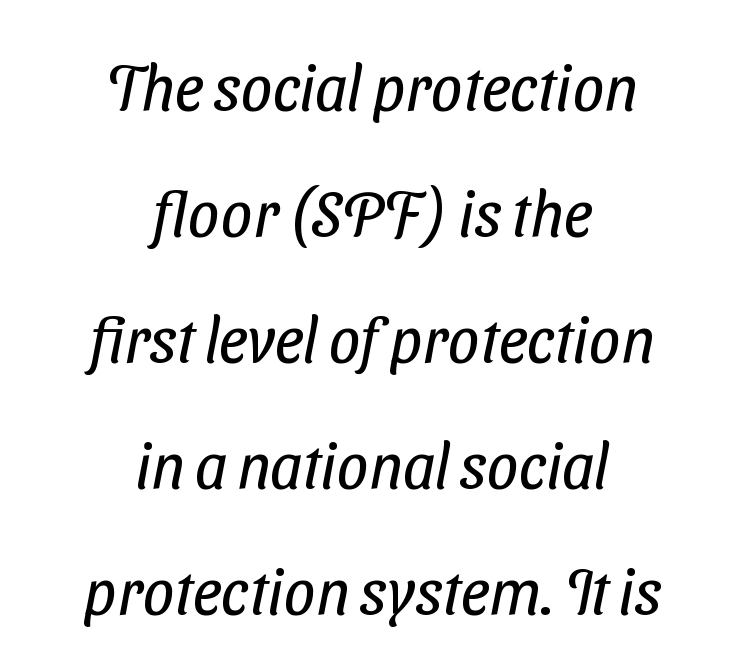
{"serif": "no", "bold": "no", "weight": "regular", "width": "condensed", "stroke_contrast": "low", "x_height": "medium", "monospaced": "no", "underline": "no", "align": "center", "line_spacing": "loose", "line_spacing_ratio": 2.0, "letter_spacing": "normal", "letter_spacing_em": 0.0, "glyph_px": 63}
